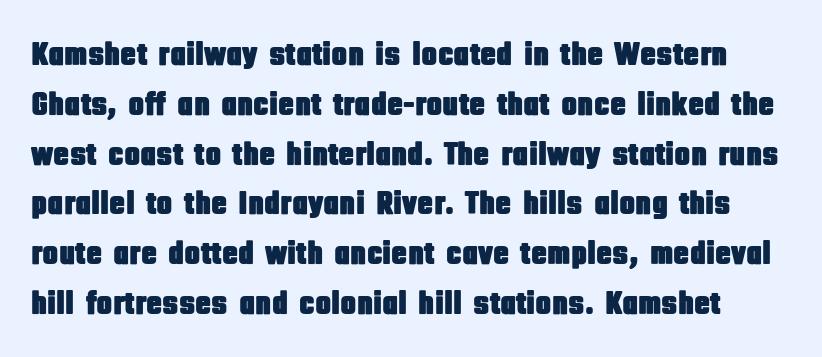
The image shows 33 px condensed sans-serif type, upright; set normal line spacing (1.51x), normal letter spacing, not underlined; low stroke contrast and a large x-height.
